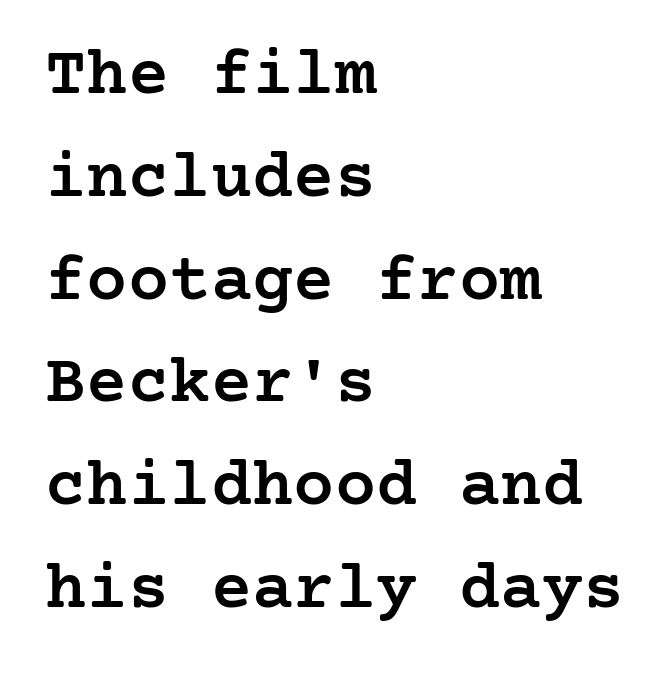
Q: Is the text bold? A: Semi-bold.
Q: Is the text italic (slanted)? A: No, it is upright.
Q: Is the typeface a serif or a sans-serif typeface? A: Serif.
Q: Is the text underlined? A: No.
Q: How is the paragraph aligned? A: Left-aligned.
Q: Is the spacing between letters normal or unusually wide? A: Normal.
Q: Is the spacing between lines tight, normal or loose? A: Normal.
Q: Width (condensed, normal, or wide)? A: Normal.
Q: Stroke contrast? A: Low.
Q: x-height? A: Medium.
